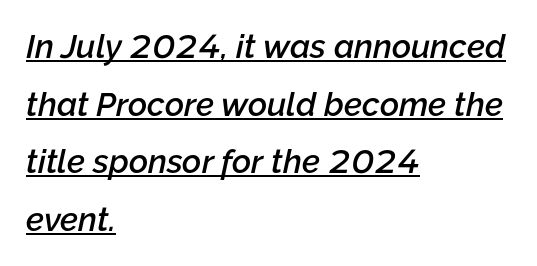
{"italic": "yes", "lean": "right", "slant_degrees": 12, "bold": "semi", "weight": "semibold", "width": "normal", "stroke_contrast": "low", "x_height": "medium", "monospaced": "no", "underline": "yes", "align": "left", "line_spacing_ratio": 1.75, "letter_spacing": "normal", "letter_spacing_em": 0.0, "glyph_px": 33}
